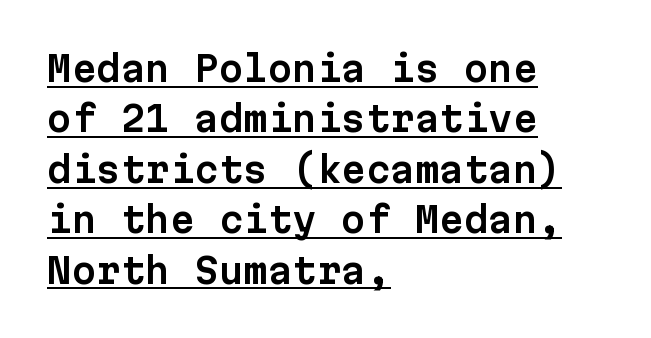
Q: Is the text italic (slanted)? A: No, it is upright.
Q: Is the typeface a serif or a sans-serif typeface? A: Sans-serif.
Q: Is the text underlined? A: Yes.
Q: How is the paragraph aligned? A: Left-aligned.
Q: Is the spacing between letters normal or unusually wide? A: Normal.
Q: Is the spacing between lines tight, normal or loose? A: Normal.
Q: Width (condensed, normal, or wide)? A: Normal.
Q: Stroke contrast? A: Low.
Q: x-height? A: Medium.
Q: Monospaced? A: Yes.
